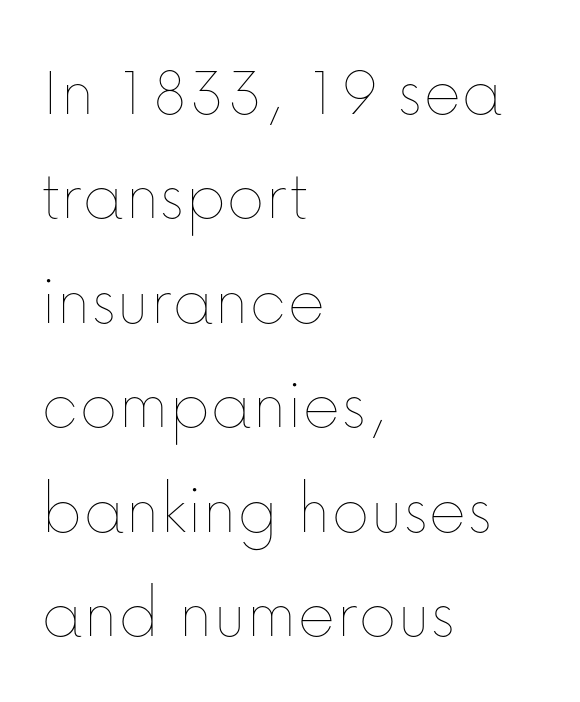
The tracking reads as untouched default to a designer's eye. The line-height multiplier appears to be the usual default. The typography opts for an upright posture over an oblique one. Any mark beneath the type? The region is blank. Weight: not bold — regular or lighter. The compositor pushed each line to the left boundary.
